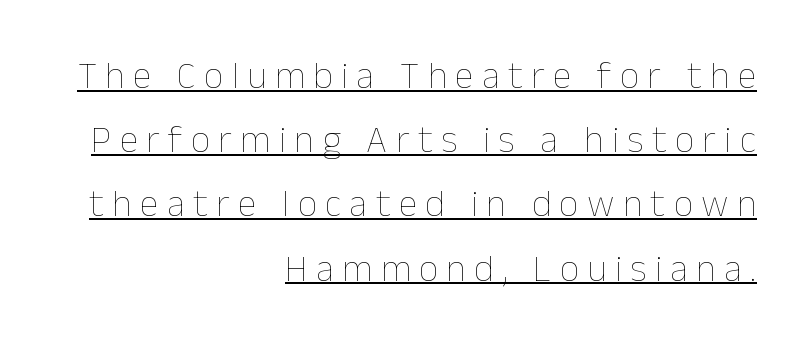
This sample is right-justified, so line beginnings fall wherever the words allow. The font is comparable to plain body text, perhaps lighter. The horizontal fit of the characters is loose and conspicuously gappy. Compared with undecorated copy, this sample adds a rule below the words.
